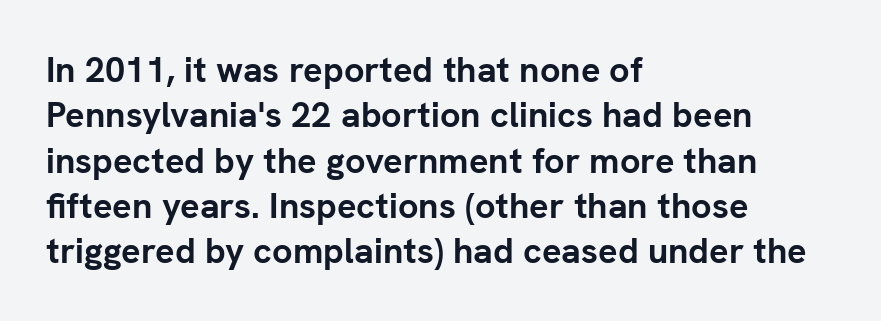
Q: Is the text bold? A: Yes.
Q: Is the text italic (slanted)? A: No, it is upright.
Q: Is the typeface a serif or a sans-serif typeface? A: Sans-serif.
Q: Is the text underlined? A: No.
Q: How is the paragraph aligned? A: Left-aligned.
Q: Is the spacing between letters normal or unusually wide? A: Normal.
Q: Is the spacing between lines tight, normal or loose? A: Normal.
Q: Width (condensed, normal, or wide)? A: Normal.
Q: Stroke contrast? A: Low.
Q: x-height? A: Medium.
Q: Monospaced? A: No.
